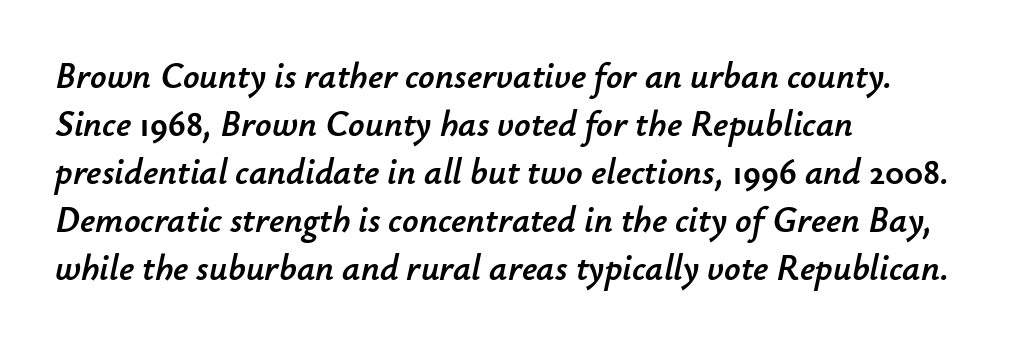
The image shows 36 px text type, italic (leaning right); set left-aligned, normal line spacing (1.33x), normal letter spacing, not underlined; low stroke contrast and a small x-height.
